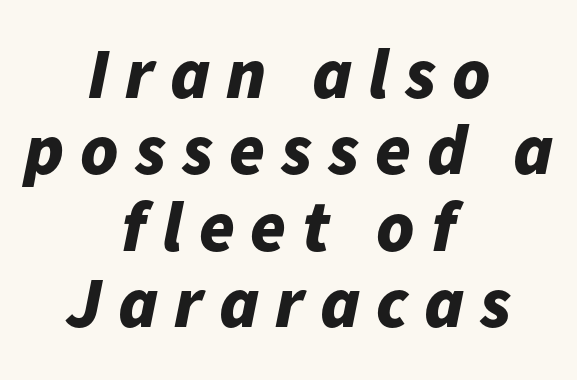
{"italic": "yes", "lean": "right", "slant_degrees": 11, "bold": "yes", "weight": "bold", "width": "normal", "stroke_contrast": "low", "x_height": "medium", "monospaced": "no", "underline": "no", "align": "center", "line_spacing": "tight", "line_spacing_ratio": 1.06, "letter_spacing": "wide", "letter_spacing_em": 0.22, "glyph_px": 72}
